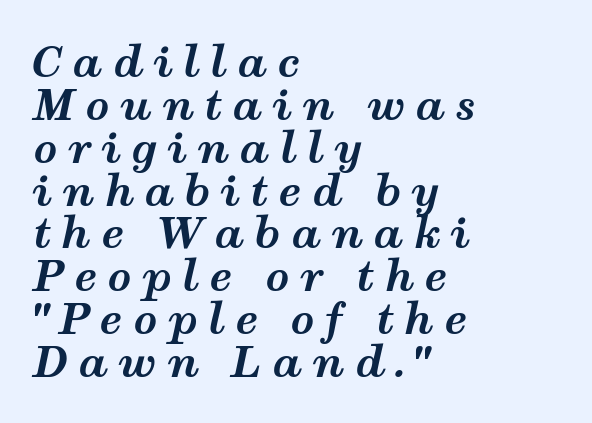
Q: Is the text bold? A: Yes.
Q: Is the text italic (slanted)? A: Yes, it leans right by about 12 degrees.
Q: Is the text underlined? A: No.
Q: How is the paragraph aligned? A: Left-aligned.
Q: Is the spacing between letters normal or unusually wide? A: Unusually wide.
Q: Is the spacing between lines tight, normal or loose? A: Tight.
Q: Width (condensed, normal, or wide)? A: Wide.
Q: Stroke contrast? A: Medium.
Q: x-height? A: Medium.
Q: Monospaced? A: No.
